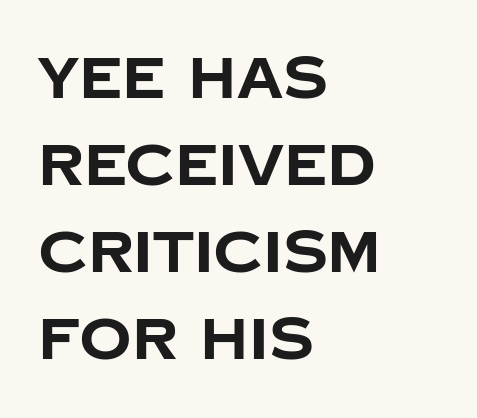
The image shows 58 px bold sans-serif type, upright; set left-aligned, normal line spacing (1.5x), normal letter spacing, not underlined; low stroke contrast and a large x-height.
